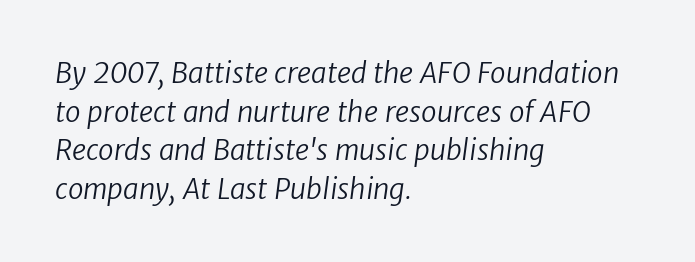
The image shows 28 px regular-weight sans-serif type; set left-aligned, normal line spacing (1.38x), normal letter spacing, not underlined; low stroke contrast and a medium x-height.
